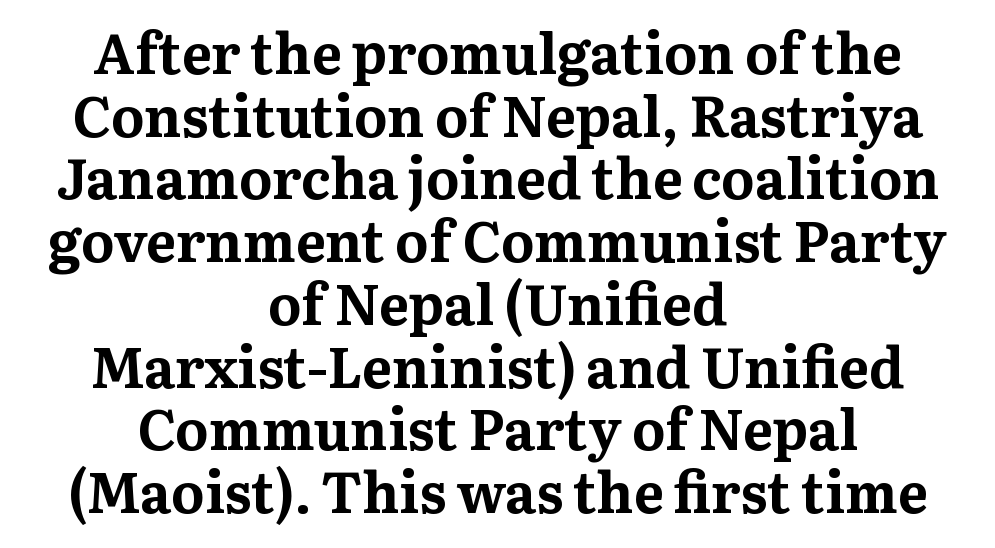
Q: Is the text bold? A: Yes.
Q: Is the text italic (slanted)? A: No, it is upright.
Q: Is the typeface a serif or a sans-serif typeface? A: Serif.
Q: Is the text underlined? A: No.
Q: How is the paragraph aligned? A: Centered.
Q: Is the spacing between letters normal or unusually wide? A: Normal.
Q: Is the spacing between lines tight, normal or loose? A: Tight.
Q: Width (condensed, normal, or wide)? A: Normal.
Q: Stroke contrast? A: Medium.
Q: x-height? A: Medium.
Q: Monospaced? A: No.
